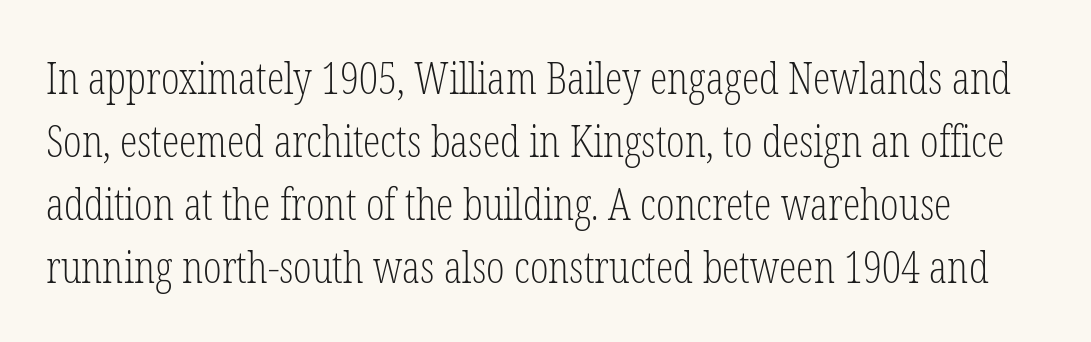
{"serif": "yes", "italic": "no", "bold": "no", "weight": "light", "width": "condensed", "stroke_contrast": "low", "x_height": "medium", "monospaced": "no", "underline": "no", "line_spacing": "normal", "line_spacing_ratio": 1.43, "letter_spacing": "normal", "letter_spacing_em": 0.0, "glyph_px": 44}
